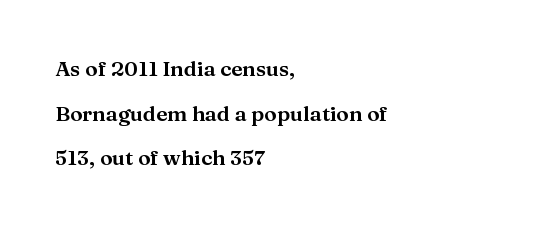
Q: Is the text italic (slanted)? A: No, it is upright.
Q: Is the text underlined? A: No.
Q: How is the paragraph aligned? A: Left-aligned.
Q: Is the spacing between letters normal or unusually wide? A: Normal.
Q: Is the spacing between lines tight, normal or loose? A: Loose.
